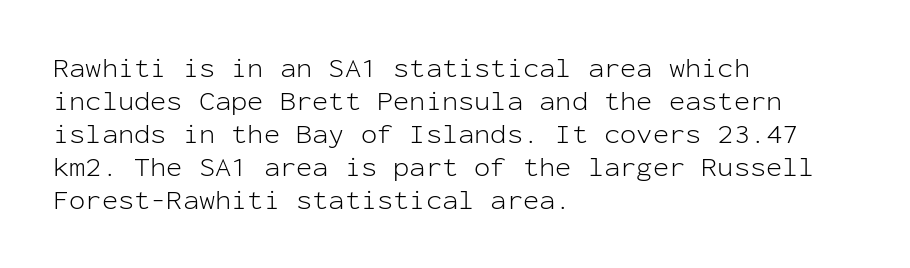
Q: Is the text bold? A: No.
Q: Is the text italic (slanted)? A: No, it is upright.
Q: Is the text underlined? A: No.
Q: How is the paragraph aligned? A: Left-aligned.
Q: Is the spacing between letters normal or unusually wide? A: Normal.
